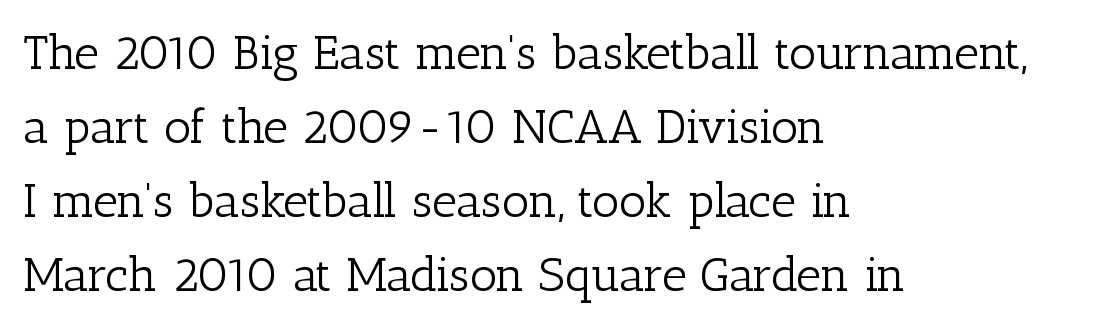
Are there feet on the stems? There are — it's a serif. The block of text has a typical density, with ordinary space between rows. You can tell it's not italic because the verticals are truly vertical. The compositor pushed each line to the left boundary. A clean baseline with only descenders dipping below it. Weight: regular or lighter.
